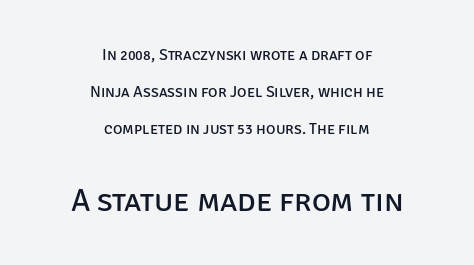
{"serif": "no", "italic": "no", "bold": "no", "weight": "regular", "width": "normal", "stroke_contrast": "low", "x_height": "large", "monospaced": "no", "underline": "no", "align": "center", "line_spacing": "loose", "line_spacing_ratio": 2.3, "letter_spacing": "normal", "letter_spacing_em": 0.0, "larger_block": "second", "size_ratio": 2.0, "glyph_px": 32}
